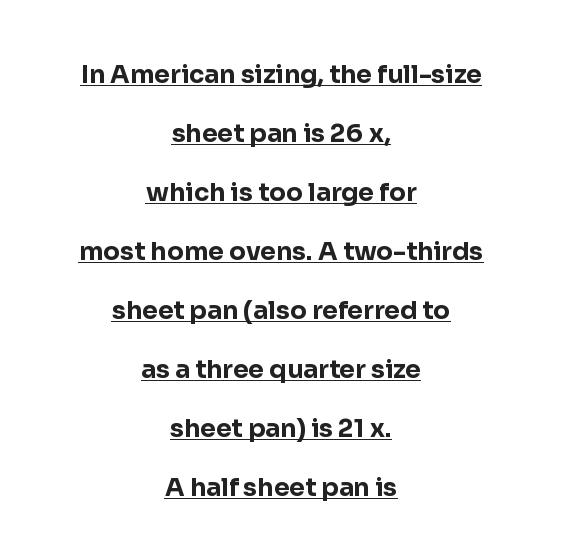
Q: Is the text bold? A: Yes.
Q: Is the text italic (slanted)? A: No, it is upright.
Q: Is the text underlined? A: Yes.
Q: How is the paragraph aligned? A: Centered.
Q: Is the spacing between letters normal or unusually wide? A: Normal.
Q: Is the spacing between lines tight, normal or loose? A: Loose.
